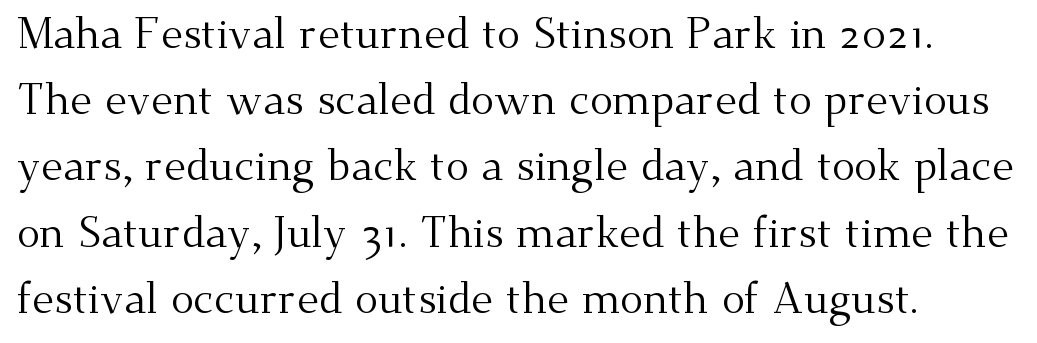
{"serif": "yes", "italic": "no", "bold": "no", "weight": "regular", "width": "normal", "stroke_contrast": "medium", "x_height": "small", "monospaced": "no", "underline": "no", "align": "left", "line_spacing": "normal", "line_spacing_ratio": 1.54, "letter_spacing": "normal", "letter_spacing_em": 0.0, "glyph_px": 43}
